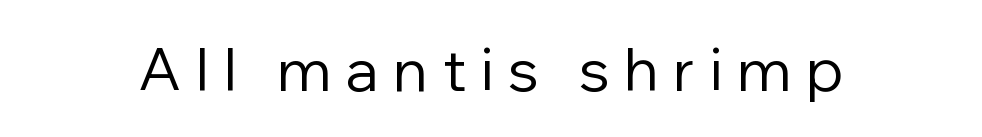
Q: Is the text bold? A: No.
Q: Is the text italic (slanted)? A: No, it is upright.
Q: Is the typeface a serif or a sans-serif typeface? A: Sans-serif.
Q: Is the text underlined? A: No.
Q: Is the spacing between letters normal or unusually wide? A: Unusually wide.
Q: Width (condensed, normal, or wide)? A: Normal.
Q: Stroke contrast? A: Low.
Q: x-height? A: Medium.
Q: Monospaced? A: No.
